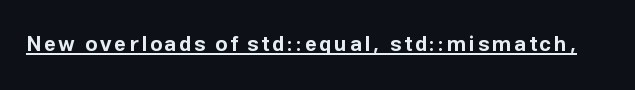
The image shows 21 px bold type, upright; set underlined.
